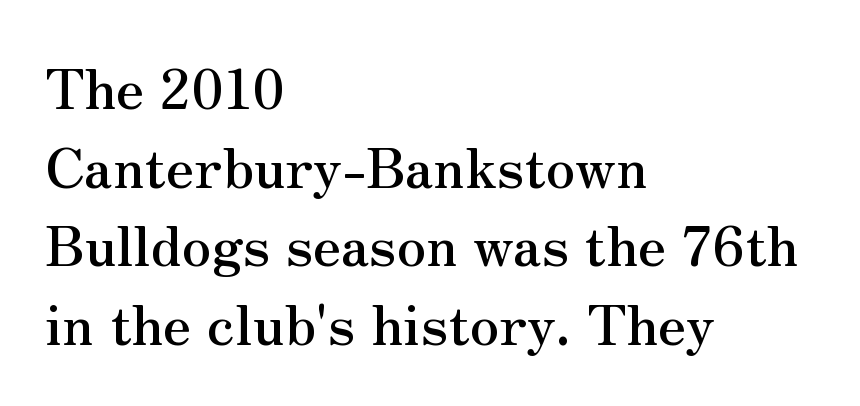
{"serif": "yes", "italic": "no", "width": "normal", "stroke_contrast": "medium", "x_height": "small", "monospaced": "no", "underline": "no", "align": "left", "line_spacing": "normal", "line_spacing_ratio": 1.43, "letter_spacing": "normal", "letter_spacing_em": 0.0, "glyph_px": 55}
